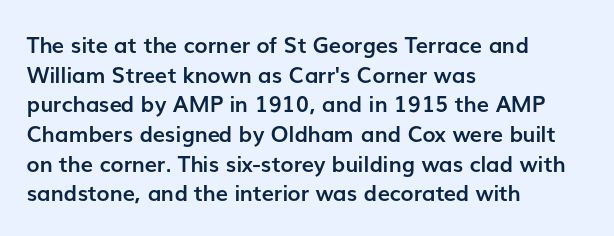
Caption: standard tracking, unaltered. Bold? Absolutely — the strokes are thick and heavy. Where is the straight margin? On the left. The line-height multiplier appears to be the usual default. Underlining? Definitely not there. Upright lettering throughout.
